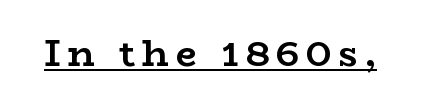
The image shows 37 px semibold, wide serif type, upright; set underlined; low stroke contrast and a medium x-height.
